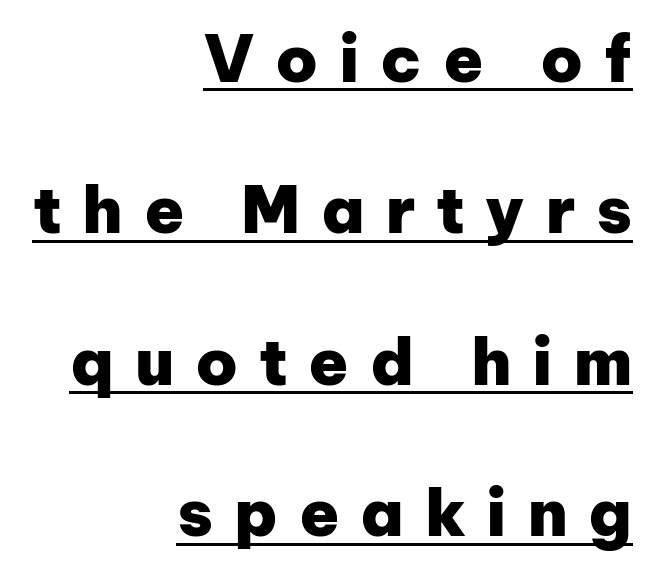
Q: Is the text bold? A: Yes.
Q: Is the text italic (slanted)? A: No, it is upright.
Q: Is the typeface a serif or a sans-serif typeface? A: Sans-serif.
Q: Is the text underlined? A: Yes.
Q: How is the paragraph aligned? A: Right-aligned.
Q: Is the spacing between letters normal or unusually wide? A: Unusually wide.
Q: Is the spacing between lines tight, normal or loose? A: Loose.
Q: Width (condensed, normal, or wide)? A: Normal.
Q: Stroke contrast? A: Low.
Q: x-height? A: Medium.
Q: Monospaced? A: No.
